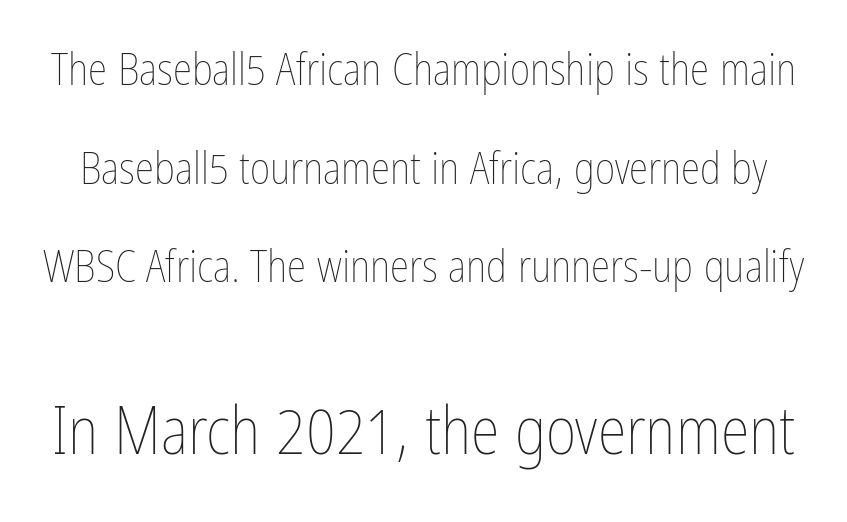
The face used here appears at its bigger size in the lower chunk. The face used here is proportionally spaced, like ordinary book or web type. Honestly, there is no underline to notice here at all. The font sits on the lighter half of the weight spectrum, regular included. The letters sit at their default tracking, neither squeezed nor spread. A typesetter would call this leading open, well beyond the default.
